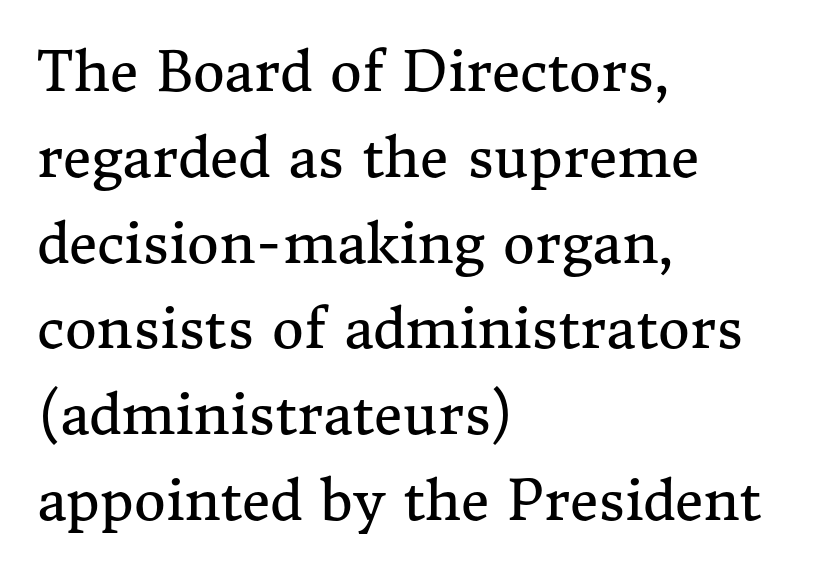
Q: Is the text bold? A: No.
Q: Is the text italic (slanted)? A: No, it is upright.
Q: Is the typeface a serif or a sans-serif typeface? A: Serif.
Q: Is the text underlined? A: No.
Q: How is the paragraph aligned? A: Left-aligned.
Q: Is the spacing between letters normal or unusually wide? A: Normal.
Q: Is the spacing between lines tight, normal or loose? A: Normal.
Q: Width (condensed, normal, or wide)? A: Normal.
Q: Stroke contrast? A: Medium.
Q: x-height? A: Medium.
Q: Monospaced? A: No.
